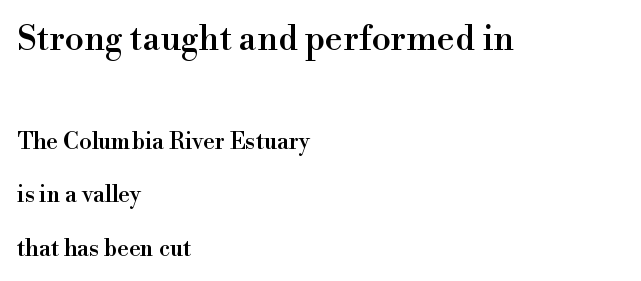
The image shows 35 px serif type, upright; set left-aligned, loose line spacing (2.33x), normal letter spacing, not underlined; the first (top) block is 1.52x larger; high stroke contrast and a small x-height.
